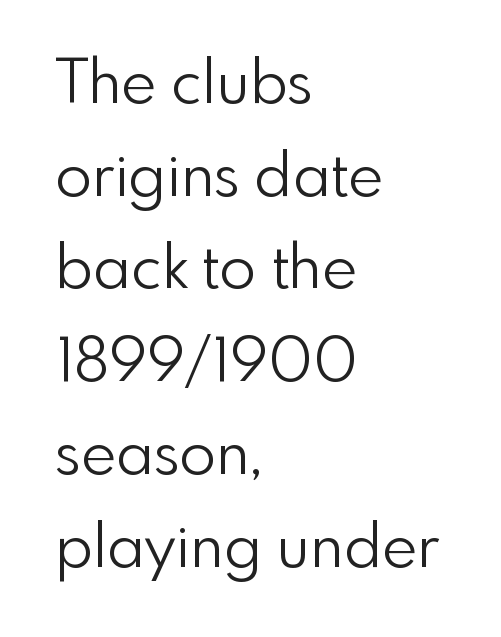
Q: Is the text bold? A: No.
Q: Is the text italic (slanted)? A: No, it is upright.
Q: Is the typeface a serif or a sans-serif typeface? A: Sans-serif.
Q: Is the text underlined? A: No.
Q: How is the paragraph aligned? A: Left-aligned.
Q: Is the spacing between letters normal or unusually wide? A: Normal.
Q: Is the spacing between lines tight, normal or loose? A: Normal.
Q: Width (condensed, normal, or wide)? A: Normal.
Q: Stroke contrast? A: Low.
Q: x-height? A: Small.
Q: Monospaced? A: No.
